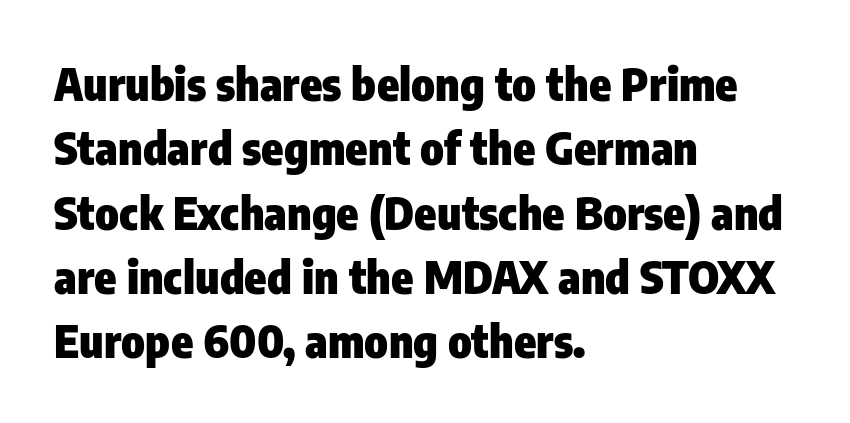
The image shows 45 px heavy, condensed sans-serif type, upright; set left-aligned, normal line spacing (1.43x), normal letter spacing, not underlined; low stroke contrast and a medium x-height.
